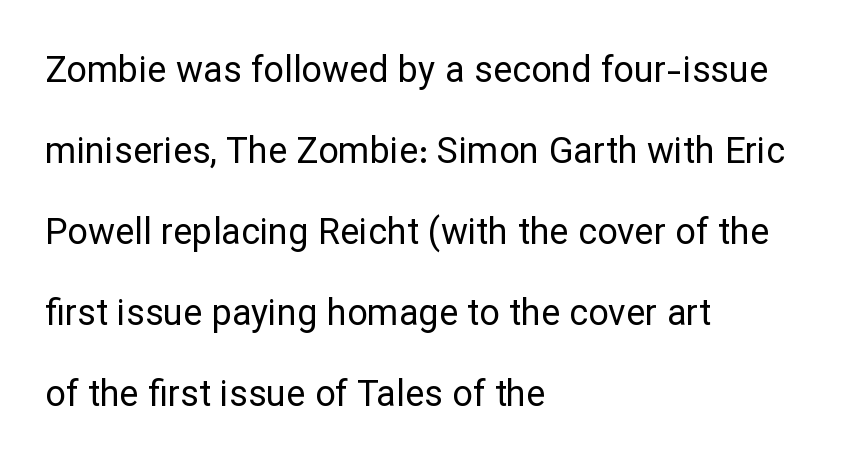
{"serif": "no", "italic": "no", "bold": "no", "weight": "regular", "width": "normal", "stroke_contrast": "low", "x_height": "medium", "monospaced": "no", "underline": "no", "align": "left", "line_spacing": "loose", "line_spacing_ratio": 2.25, "letter_spacing": "normal", "letter_spacing_em": 0.0, "glyph_px": 36}
